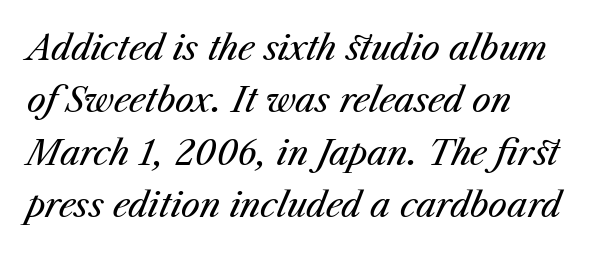
The face used here is proportionally spaced, like ordinary book or web type. Plain, unruled lines of type. Vertical spacing — default. No extra tracking has been applied to these lines. Rendered with sloped, italic letterforms.
